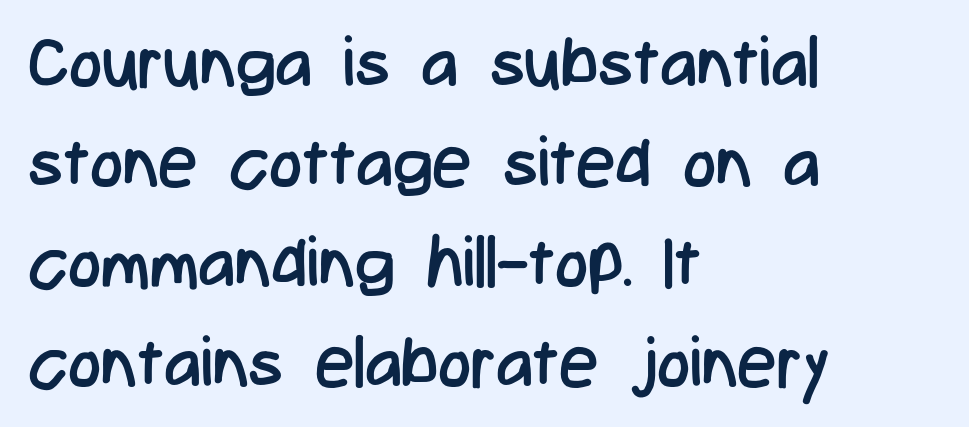
Q: Is the text bold? A: No.
Q: Is the text italic (slanted)? A: No, it is upright.
Q: Is the typeface a serif or a sans-serif typeface? A: Sans-serif.
Q: Is the text underlined? A: No.
Q: How is the paragraph aligned? A: Left-aligned.
Q: Is the spacing between letters normal or unusually wide? A: Normal.
Q: Is the spacing between lines tight, normal or loose? A: Normal.
Q: Width (condensed, normal, or wide)? A: Condensed.
Q: Stroke contrast? A: Low.
Q: x-height? A: Medium.
Q: Monospaced? A: No.
